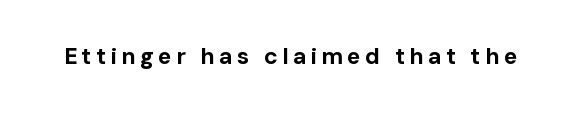
{"italic": "no", "bold": "yes", "underline": "no", "glyph_px": 23}
